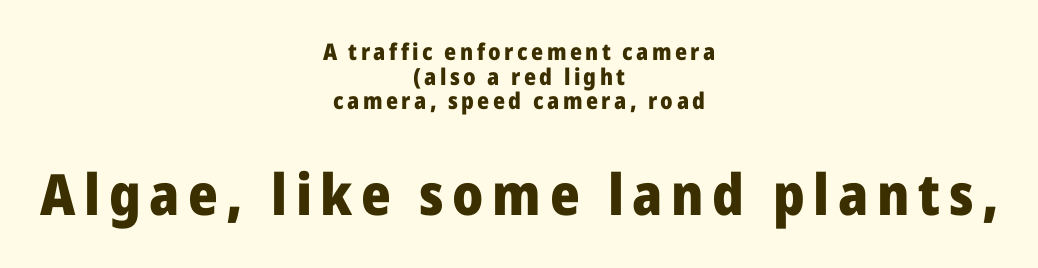
These lines are composed in type without serifs. These lines huddle together more closely than default settings would place them. This is roman type, the default non-slanted kind. Here the second block reads like a headline and the first like body copy. On the weight axis this lands at bold, roughly 700.
